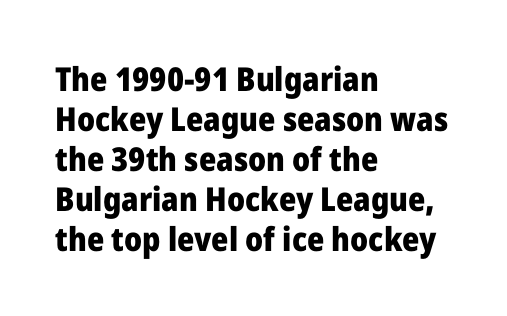
{"serif": "no", "italic": "no", "bold": "yes", "weight": "heavy", "width": "normal", "stroke_contrast": "low", "x_height": "medium", "monospaced": "no", "underline": "no", "align": "left", "line_spacing_ratio": 1.21, "letter_spacing": "normal", "letter_spacing_em": 0.0, "glyph_px": 33}
